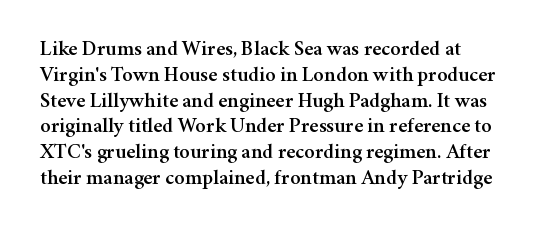
The image shows 21 px text type, upright; set left-aligned, line spacing 1.23x, normal letter spacing, not underlined.
